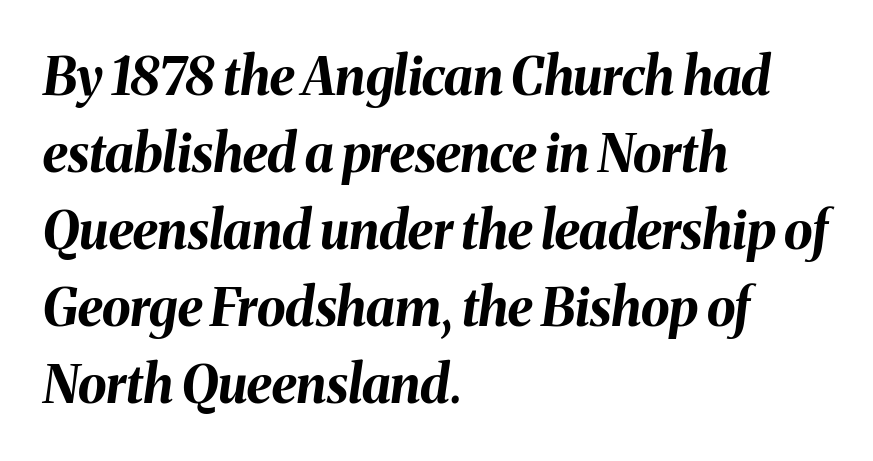
Q: Is the text bold? A: Yes.
Q: Is the text italic (slanted)? A: Yes, it leans right by about 8 degrees.
Q: Is the text underlined? A: No.
Q: How is the paragraph aligned? A: Left-aligned.
Q: Is the spacing between letters normal or unusually wide? A: Normal.
Q: Is the spacing between lines tight, normal or loose? A: Normal.
Q: Width (condensed, normal, or wide)? A: Normal.
Q: Stroke contrast? A: Medium.
Q: x-height? A: Medium.
Q: Monospaced? A: No.
